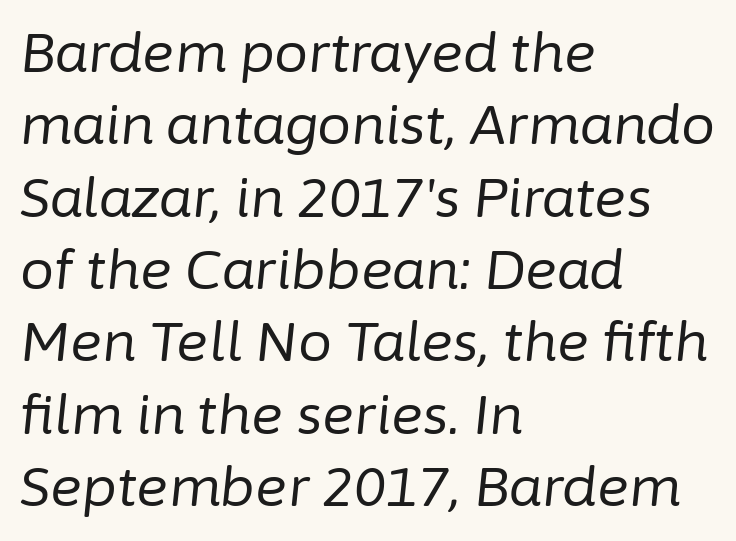
The image shows 54 px regular-weight type, italic (leaning right); set left-aligned, normal line spacing (1.34x), normal letter spacing, not underlined; low stroke contrast and a medium x-height.
